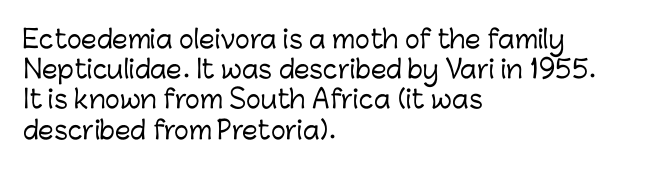
{"italic": "no", "underline": "no", "align": "left", "line_spacing_ratio": 1.21, "letter_spacing": "normal", "letter_spacing_em": 0.0, "glyph_px": 25}
